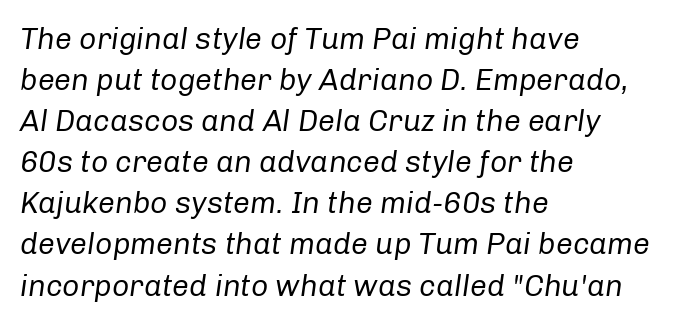
{"italic": "yes", "lean": "right", "slant_degrees": 8, "bold": "no", "weight": "regular", "width": "normal", "stroke_contrast": "low", "x_height": "medium", "monospaced": "no", "underline": "no", "align": "left", "line_spacing": "normal", "line_spacing_ratio": 1.37, "letter_spacing": "normal", "letter_spacing_em": 0.0, "glyph_px": 30}
